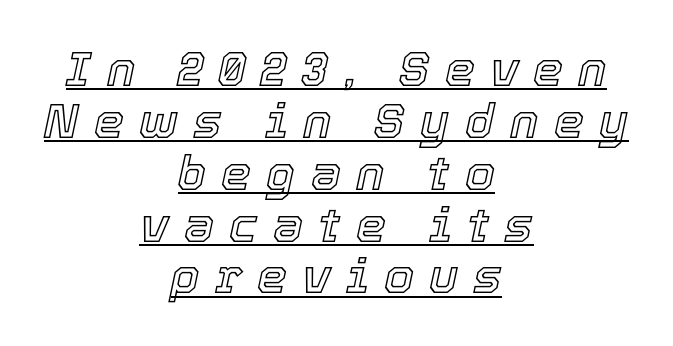
The image shows 48 px text type, italic (leaning right); set centered, tight line spacing (1.08x), unusually wide letter spacing (+0.31 em), underlined; a medium x-height.
